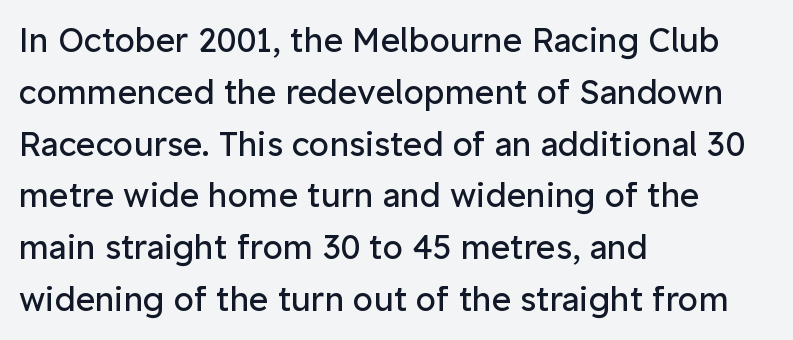
{"serif": "no", "italic": "no", "bold": "no", "weight": "regular", "width": "normal", "stroke_contrast": "low", "x_height": "medium", "monospaced": "no", "underline": "no", "align": "left", "line_spacing": "normal", "line_spacing_ratio": 1.57, "letter_spacing": "normal", "letter_spacing_em": 0.0, "glyph_px": 33}
